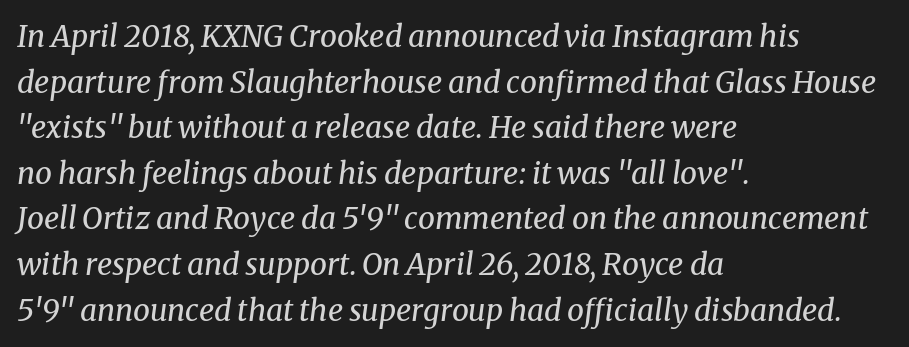
Q: Is the text bold? A: No.
Q: Is the text italic (slanted)? A: Yes, it leans right by about 8 degrees.
Q: Is the typeface a serif or a sans-serif typeface? A: Serif.
Q: Is the text underlined? A: No.
Q: How is the paragraph aligned? A: Left-aligned.
Q: Is the spacing between letters normal or unusually wide? A: Normal.
Q: Is the spacing between lines tight, normal or loose? A: Normal.
Q: Width (condensed, normal, or wide)? A: Normal.
Q: Stroke contrast? A: Medium.
Q: x-height? A: Medium.
Q: Monospaced? A: No.
